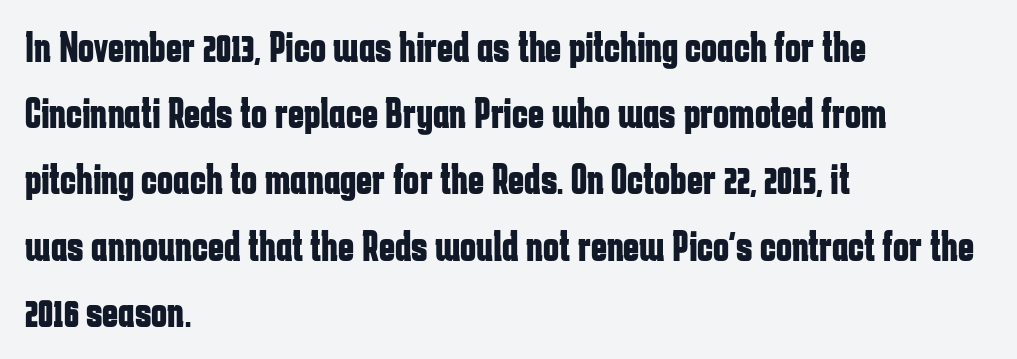
Q: Is the text bold? A: Yes.
Q: Is the text italic (slanted)? A: No, it is upright.
Q: Is the typeface a serif or a sans-serif typeface? A: Sans-serif.
Q: Is the text underlined? A: No.
Q: How is the paragraph aligned? A: Left-aligned.
Q: Is the spacing between letters normal or unusually wide? A: Normal.
Q: Is the spacing between lines tight, normal or loose? A: Normal.
Q: Width (condensed, normal, or wide)? A: Condensed.
Q: Stroke contrast? A: Low.
Q: x-height? A: Medium.
Q: Monospaced? A: No.
